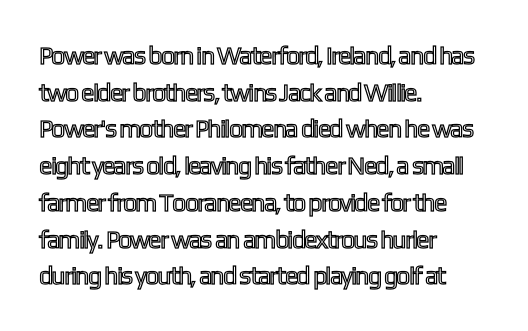
The image shows 25 px text type, upright; set left-aligned, normal line spacing (1.47x), normal letter spacing, not underlined.
